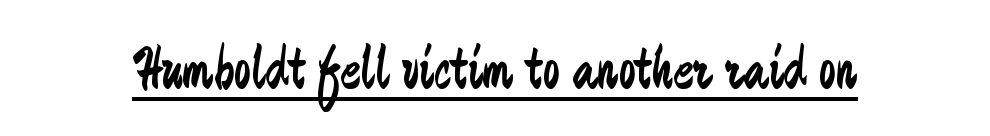
Q: Is the text bold? A: No.
Q: Is the text italic (slanted)? A: Yes.
Q: Is the typeface a serif or a sans-serif typeface? A: Sans-serif.
Q: Is the text underlined? A: Yes.
Q: Is the spacing between letters normal or unusually wide? A: Normal.
Q: Width (condensed, normal, or wide)? A: Condensed.
Q: Stroke contrast? A: Low.
Q: x-height? A: Medium.
Q: Monospaced? A: No.
